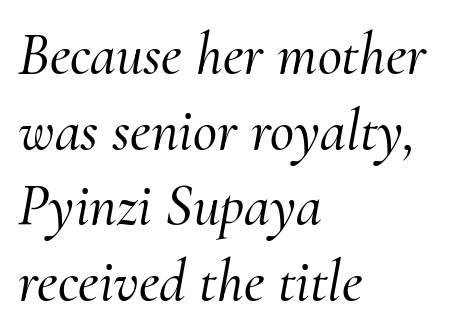
Small tapered or slab feet sit at the stroke ends, so this counts as serif. The ragged edge is on the right, which tells us the setting is flush left. Rows of type keep a routine distance in the vertical direction. Each word holds together tightly as a unit, with standard inter-letter gaps.
